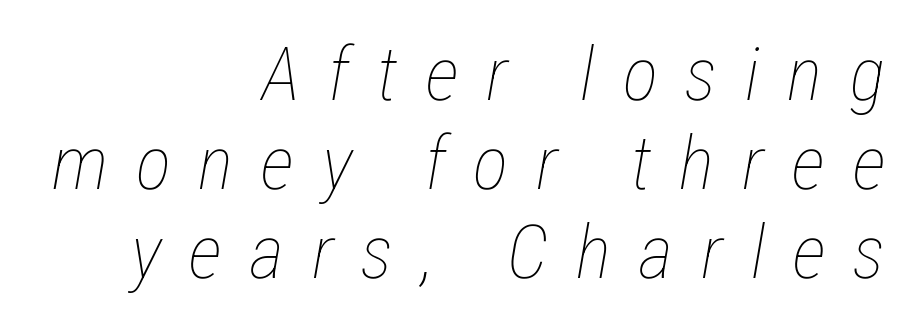
{"italic": "yes", "lean": "right", "slant_degrees": 12, "bold": "no", "weight": "thin", "width": "condensed", "stroke_contrast": "low", "x_height": "medium", "monospaced": "no", "underline": "no", "align": "right", "line_spacing_ratio": 1.2, "letter_spacing": "wide", "letter_spacing_em": 0.38, "glyph_px": 74}
